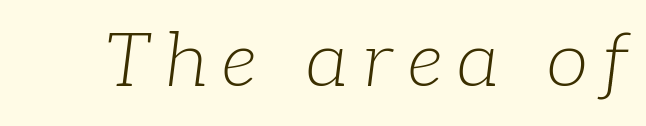
The image shows 76 px light serif type, italic (leaning right); set not underlined; low stroke contrast and a medium x-height.
